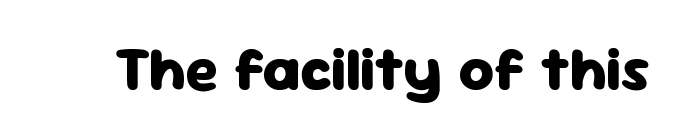
Q: Is the text bold? A: Yes.
Q: Is the text italic (slanted)? A: No, it is upright.
Q: Is the typeface a serif or a sans-serif typeface? A: Sans-serif.
Q: Is the text underlined? A: No.
Q: Is the spacing between letters normal or unusually wide? A: Normal.
Q: Width (condensed, normal, or wide)? A: Normal.
Q: Stroke contrast? A: Low.
Q: x-height? A: Medium.
Q: Monospaced? A: No.
